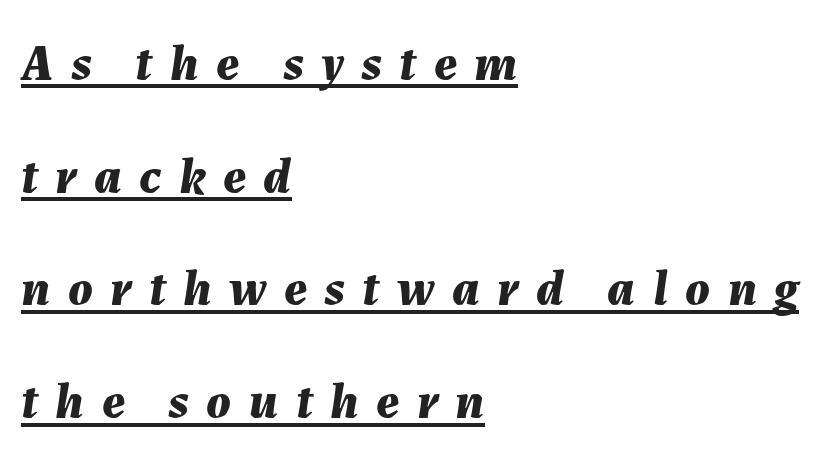
Q: Is the text bold? A: Yes.
Q: Is the text italic (slanted)? A: Yes, it leans right by about 7 degrees.
Q: Is the text underlined? A: Yes.
Q: How is the paragraph aligned? A: Left-aligned.
Q: Is the spacing between letters normal or unusually wide? A: Unusually wide.
Q: Is the spacing between lines tight, normal or loose? A: Loose.
Q: Width (condensed, normal, or wide)? A: Normal.
Q: Stroke contrast? A: Medium.
Q: x-height? A: Medium.
Q: Monospaced? A: No.
